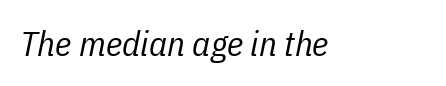
Compared with ordinary roman type, these characters are visibly tilted. The baseline area is clear. The rendering keeps characters at their native spacing. Stroke thickness stays within the range of a standard reading face or lighter.
